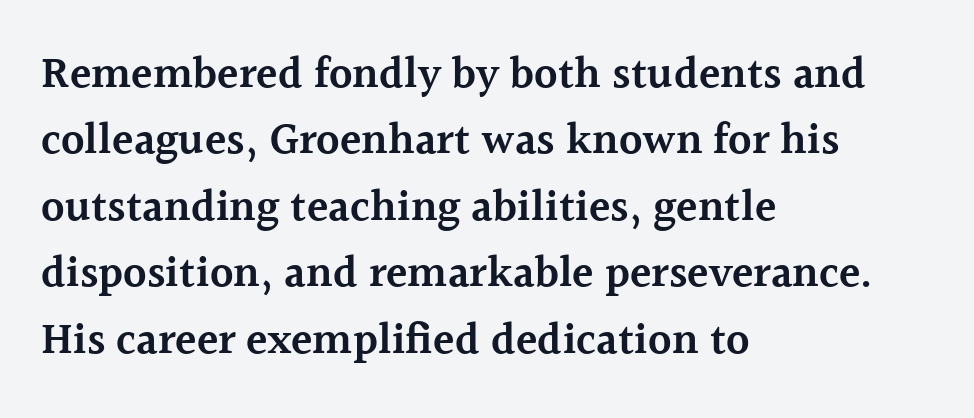
Q: Is the text bold? A: Semi-bold.
Q: Is the text italic (slanted)? A: No, it is upright.
Q: Is the typeface a serif or a sans-serif typeface? A: Serif.
Q: Is the text underlined? A: No.
Q: How is the paragraph aligned? A: Left-aligned.
Q: Is the spacing between letters normal or unusually wide? A: Normal.
Q: Is the spacing between lines tight, normal or loose? A: Normal.
Q: Width (condensed, normal, or wide)? A: Normal.
Q: x-height? A: Medium.
Q: Monospaced? A: No.
